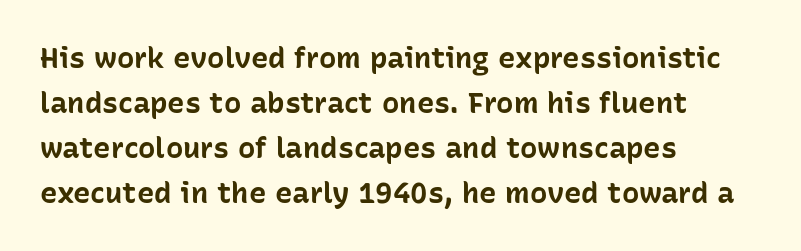
Descenders are the only things crossing below the line. Is the block centered? No — it sits flush against the left margin. Ordinary non-slanted type is in use. The lines sit at an ordinary, default distance from one another. Characters follow at the spacing the type designer built in.
